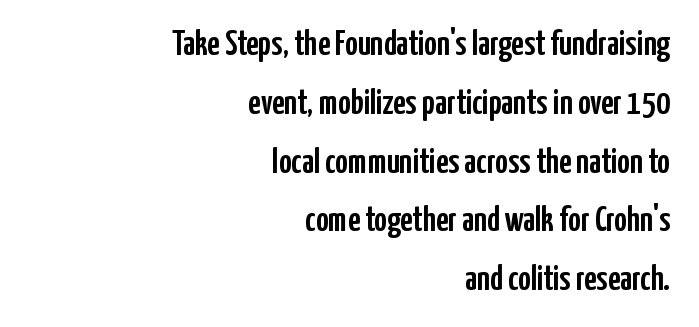
Q: Is the text italic (slanted)? A: No, it is upright.
Q: Is the typeface a serif or a sans-serif typeface? A: Sans-serif.
Q: Is the text underlined? A: No.
Q: How is the paragraph aligned? A: Right-aligned.
Q: Is the spacing between letters normal or unusually wide? A: Normal.
Q: Is the spacing between lines tight, normal or loose? A: Normal.
Q: Width (condensed, normal, or wide)? A: Condensed.
Q: Stroke contrast? A: Low.
Q: x-height? A: Medium.
Q: Monospaced? A: No.
